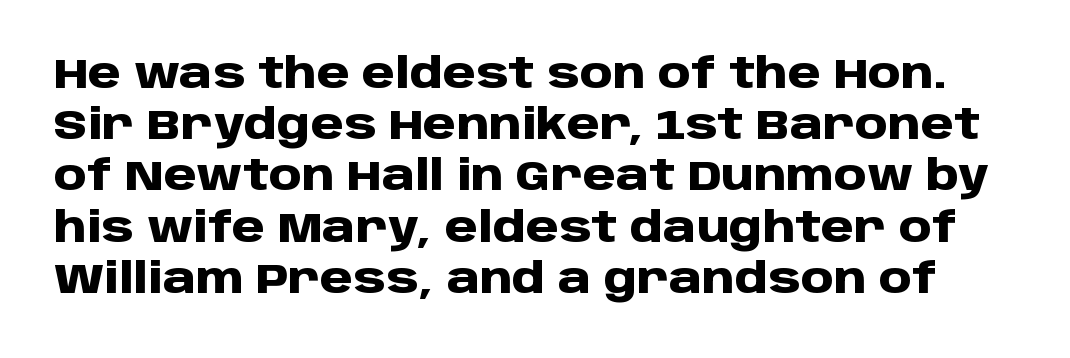
Q: Is the text bold? A: Yes.
Q: Is the text italic (slanted)? A: No, it is upright.
Q: Is the typeface a serif or a sans-serif typeface? A: Sans-serif.
Q: Is the text underlined? A: No.
Q: Is the spacing between letters normal or unusually wide? A: Normal.
Q: Width (condensed, normal, or wide)? A: Normal.
Q: Stroke contrast? A: Low.
Q: x-height? A: Large.
Q: Monospaced? A: No.
